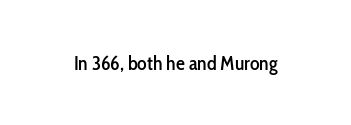
These lines keep a tight, regular rhythm from letter to letter. Unmarked baselines from the first word to the last. Italic: no, the glyphs are upright roman.
